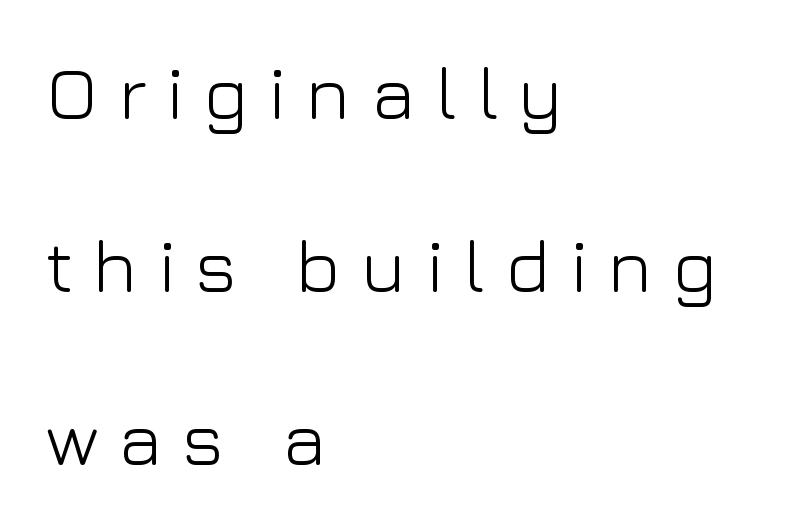
The image shows 75 px light sans-serif type, upright; set left-aligned, loose line spacing (2.31x), unusually wide letter spacing (+0.26 em), not underlined; low stroke contrast and a medium x-height.
